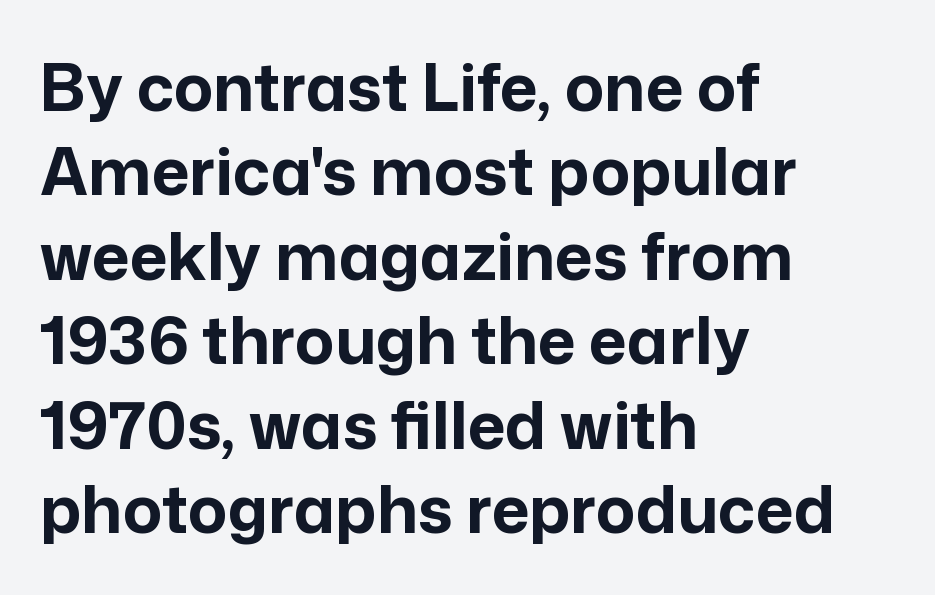
{"serif": "no", "italic": "no", "bold": "yes", "weight": "bold", "width": "normal", "stroke_contrast": "low", "x_height": "medium", "monospaced": "no", "underline": "no", "align": "left", "line_spacing": "normal", "line_spacing_ratio": 1.3, "letter_spacing": "normal", "letter_spacing_em": 0.0, "glyph_px": 65}
